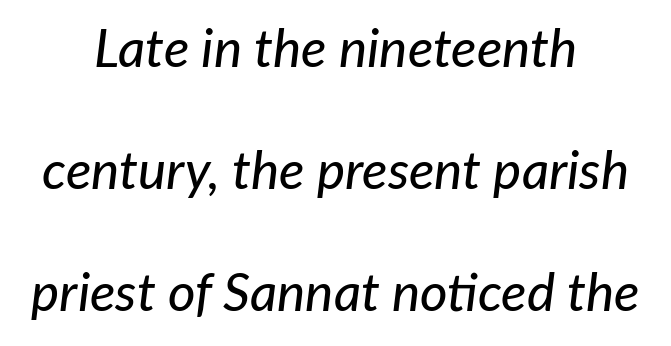
{"italic": "yes", "lean": "right", "slant_degrees": 7, "width": "normal", "stroke_contrast": "low", "x_height": "medium", "monospaced": "no", "underline": "no", "align": "center", "line_spacing": "loose", "line_spacing_ratio": 2.3, "letter_spacing": "normal", "letter_spacing_em": 0.0, "glyph_px": 53}
